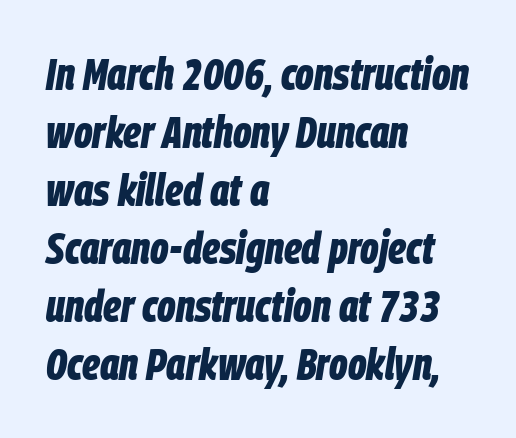
A typesetter would call this zero additional tracking. Typographic density is high because the face is bold. Interline gaps are of average width in this sample. Horizontally, the lines are justified to the leading edge only. The passage shown is typed in a proportional face where columns would drift.
